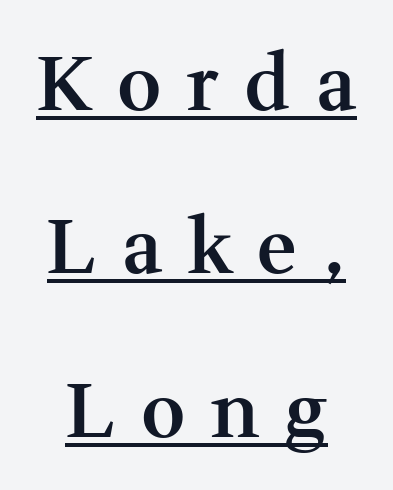
Q: Is the text bold? A: Semi-bold.
Q: Is the text italic (slanted)? A: No, it is upright.
Q: Is the typeface a serif or a sans-serif typeface? A: Serif.
Q: Is the text underlined? A: Yes.
Q: How is the paragraph aligned? A: Centered.
Q: Is the spacing between letters normal or unusually wide? A: Unusually wide.
Q: Is the spacing between lines tight, normal or loose? A: Loose.
Q: Width (condensed, normal, or wide)? A: Normal.
Q: Stroke contrast? A: Medium.
Q: x-height? A: Medium.
Q: Monospaced? A: No.
